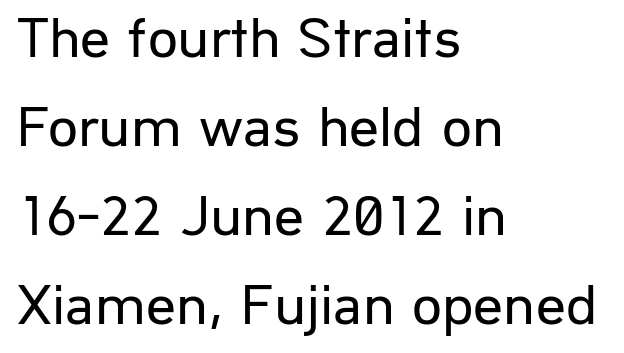
This is not heavy type; no bold has been used. The rendering uses a moderate line-height, typical for paragraphs. Glyph-to-glyph distance matches everyday printed text. Examine the stroke ends and you'll find no serifs. Do the characters align in a grid? No, the font is proportional.
